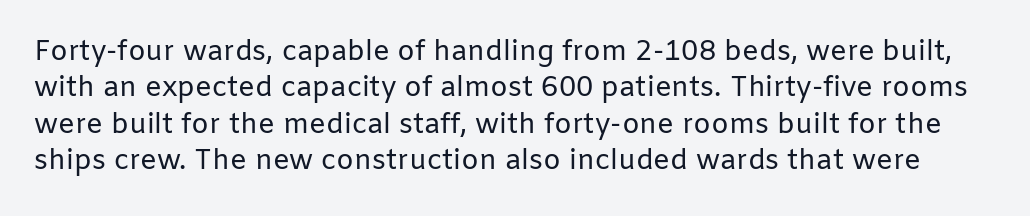
Q: Is the text bold? A: No.
Q: Is the text italic (slanted)? A: No, it is upright.
Q: Is the typeface a serif or a sans-serif typeface? A: Sans-serif.
Q: Is the text underlined? A: No.
Q: Is the spacing between letters normal or unusually wide? A: Normal.
Q: Is the spacing between lines tight, normal or loose? A: Normal.
Q: Width (condensed, normal, or wide)? A: Normal.
Q: Stroke contrast? A: Low.
Q: x-height? A: Medium.
Q: Monospaced? A: No.
